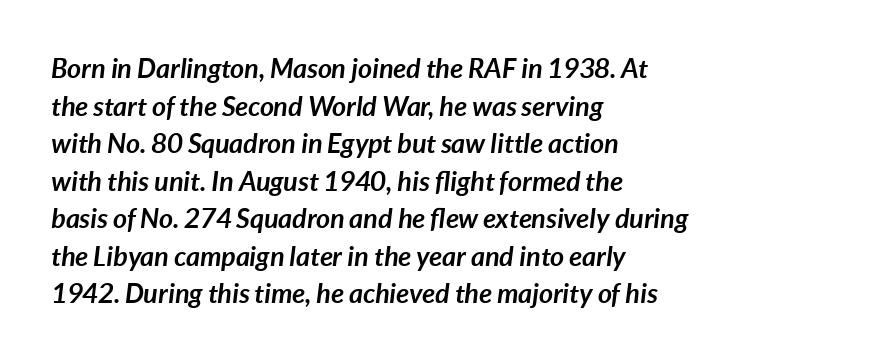
Q: Is the text bold? A: Yes.
Q: Is the text italic (slanted)? A: Yes, it leans right by about 7 degrees.
Q: Is the text underlined? A: No.
Q: How is the paragraph aligned? A: Left-aligned.
Q: Is the spacing between letters normal or unusually wide? A: Normal.
Q: Is the spacing between lines tight, normal or loose? A: Normal.
